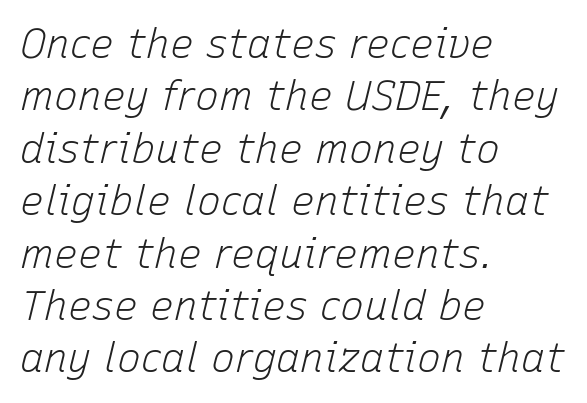
{"italic": "yes", "lean": "right", "slant_degrees": 15, "bold": "no", "weight": "light", "width": "normal", "stroke_contrast": "low", "x_height": "medium", "monospaced": "no", "underline": "no", "align": "left", "line_spacing": "normal", "line_spacing_ratio": 1.31, "letter_spacing": "normal", "letter_spacing_em": 0.0, "glyph_px": 40}
